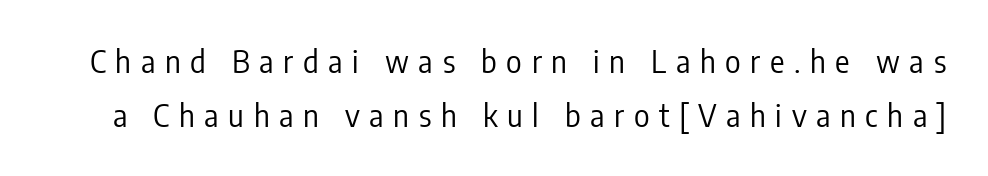
The words here are not underlined. Loose tracking; the words dissolve into strings of separated letters. Vertical strokes here are truly vertical. The typeface has the unassuming heft of standard copy or less. Spacing verdict: proportional, widths tailored to each character. The characters display no serif detailing; their extremities are plain.
